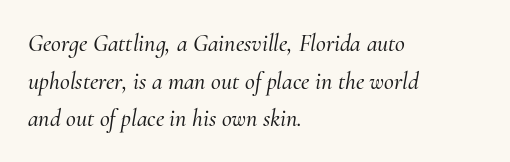
{"italic": "yes", "lean": "right", "slant_degrees": 10, "underline": "no", "align": "left", "line_spacing": "normal", "line_spacing_ratio": 1.57, "letter_spacing": "normal", "letter_spacing_em": 0.0, "glyph_px": 24}
